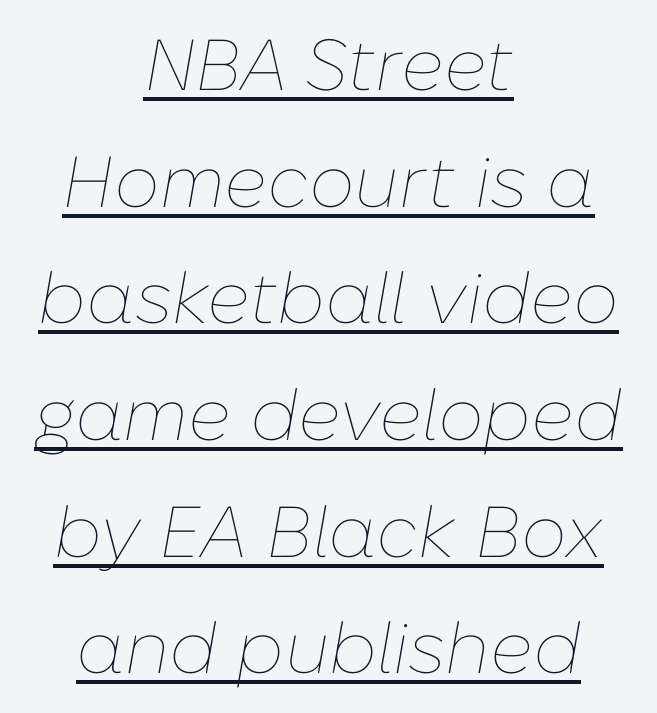
{"italic": "yes", "lean": "right", "slant_degrees": 10, "bold": "no", "weight": "thin", "width": "normal", "stroke_contrast": "low", "x_height": "medium", "monospaced": "no", "underline": "yes", "align": "center", "line_spacing": "normal", "line_spacing_ratio": 1.62, "letter_spacing": "normal", "letter_spacing_em": 0.0, "glyph_px": 72}
